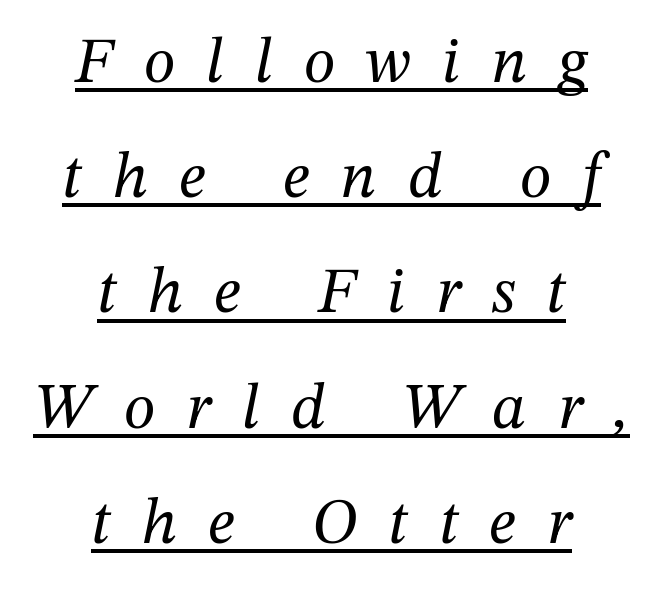
The image shows 64 px regular-weight serif type, italic (leaning right); set centered, line spacing 1.8x, unusually wide letter spacing (+0.49 em), underlined; medium stroke contrast and a medium x-height.
